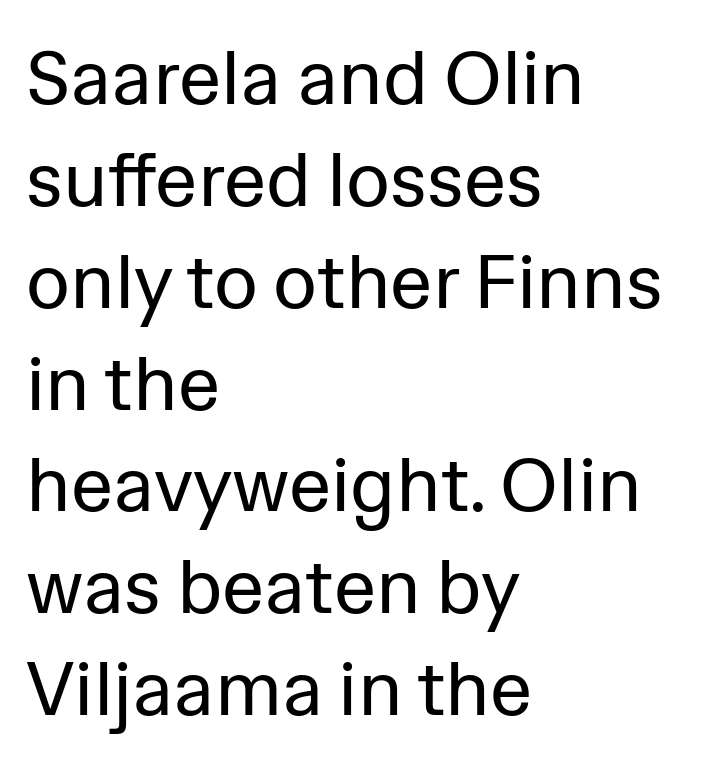
{"serif": "no", "italic": "no", "bold": "no", "weight": "regular", "width": "normal", "stroke_contrast": "low", "x_height": "medium", "monospaced": "no", "underline": "no", "align": "left", "line_spacing": "normal", "line_spacing_ratio": 1.34, "letter_spacing": "normal", "letter_spacing_em": 0.0, "glyph_px": 76}
